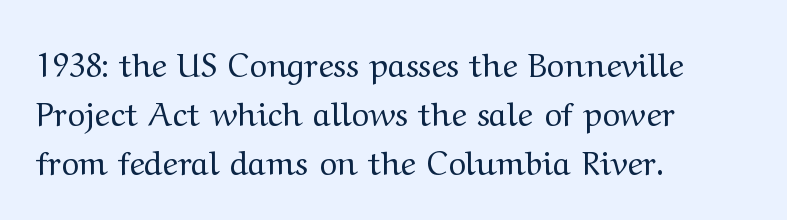
The specimen reads as upright at a glance. Baseline-to-baseline distance is the conventional proportion of letter height. Compared with a centered layout, this one pins lines to the left instead. Just letters on the line, the space beneath them empty. Default kerning and tracking; the words read as compact shapes.
